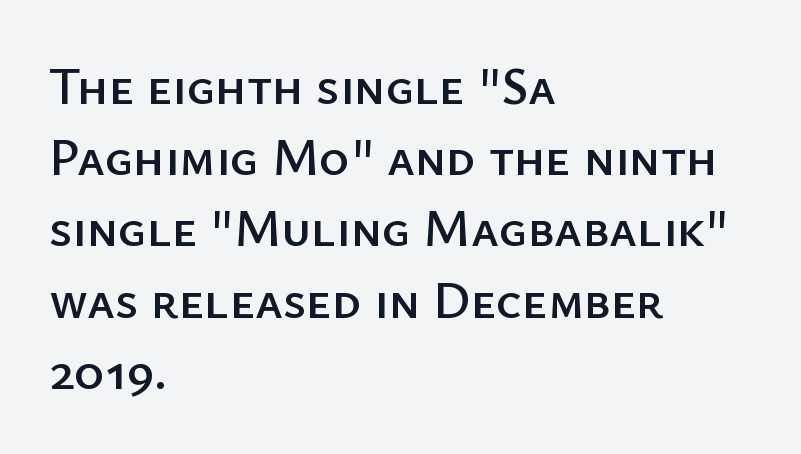
This is sans-serif lettering, the kind often seen on screens and signage. Check the space under the baseline: it is left empty. You could not count columns in this text — the font is proportionally spaced. Leading: standard.
